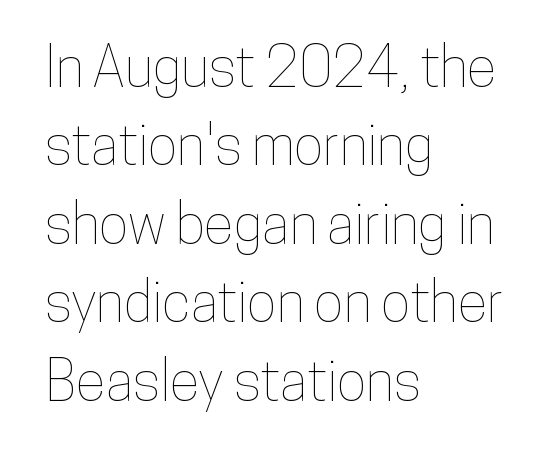
The space beneath each line is pristine and unruled. Think of a printed novel: that variable character pitch is what you see here. The lettering stays uniformly vertical, giving the passage a roman look. Line beginnings align vertically; line endings do not.
